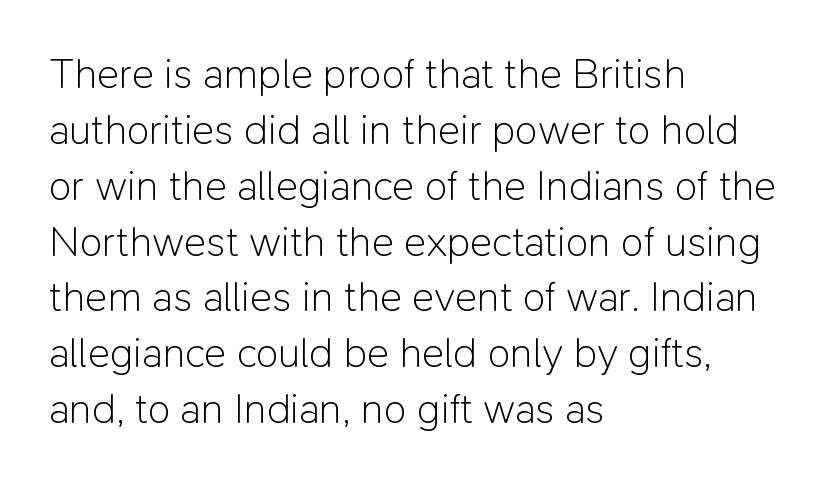
There is no visible air inserted between adjacent glyphs. Unlike italic type, these characters show no tilt at all. The rendering shows plain stroke endings on the letterforms — a sans-serif design. Reading down the block, your eye returns to a fixed left position each line.
